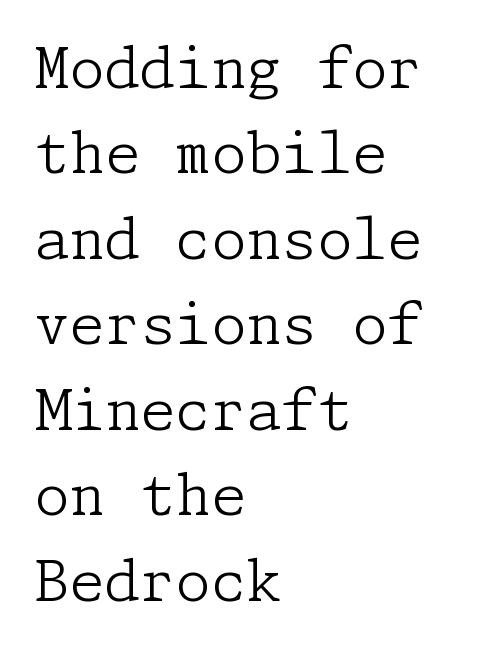
The typeface chosen for these lines features serifs. The space between consecutive lines is moderate. Every stem runs plumb, perpendicular to the baseline. These lines are set flush left with a ragged right edge.
